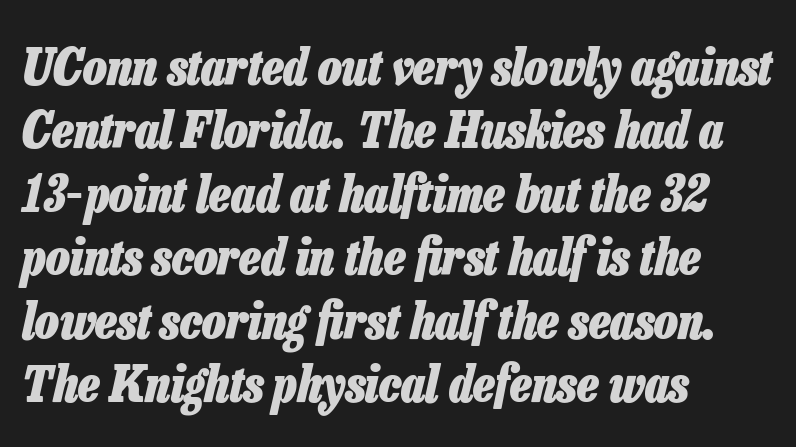
{"italic": "yes", "lean": "right", "slant_degrees": 13, "bold": "yes", "weight": "heavy", "width": "condensed", "stroke_contrast": "low", "x_height": "medium", "monospaced": "no", "underline": "no", "align": "left", "line_spacing": "normal", "line_spacing_ratio": 1.27, "letter_spacing": "normal", "letter_spacing_em": 0.0, "glyph_px": 50}
